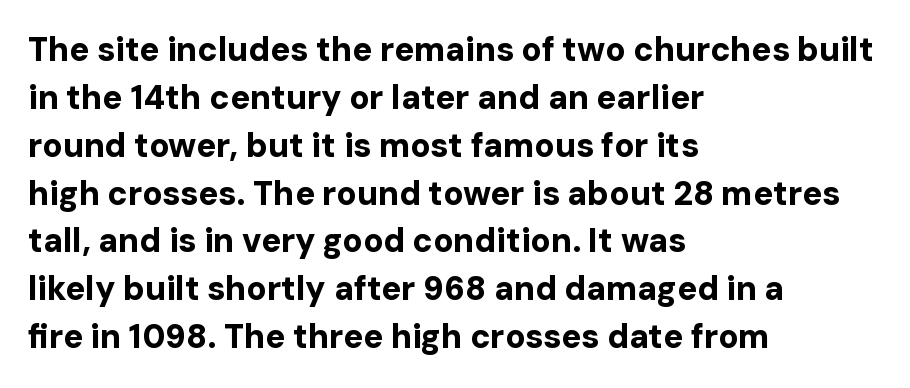
The image shows 33 px bold sans-serif type, upright; set left-aligned, normal line spacing (1.45x), normal letter spacing, not underlined; low stroke contrast and a medium x-height.
